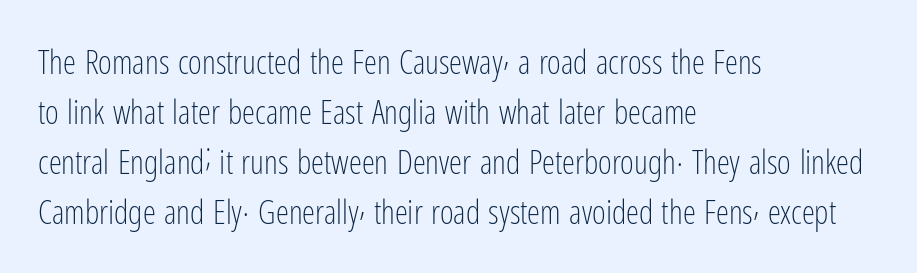
Tall strokes in this sample are plumb rather than angled. The rendering uses natural spacing where letterforms have individual widths. Does the leading feel generous? No, just average. Default kerning and tracking; the words read as compact shapes. The typeface chosen for these lines omits serifs. Descenders are the only things crossing below the line.
